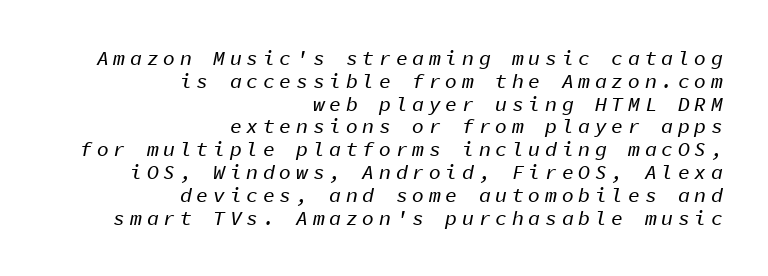
{"italic": "yes", "lean": "right", "slant_degrees": 11, "underline": "no", "align": "right", "line_spacing": "tight", "line_spacing_ratio": 1.14, "letter_spacing": "wide", "letter_spacing_em": 0.23, "glyph_px": 20}
